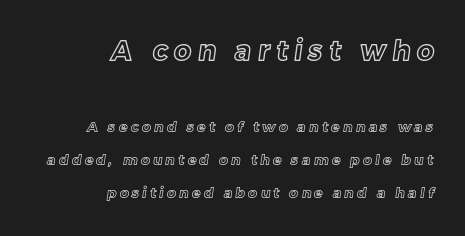
The designer dialed line spacing up above the default. A student would notice the top passage is typeset larger than what follows. This rendering features lettering with no underline. Characters follow at a spacing far wider than the type designer built in.
